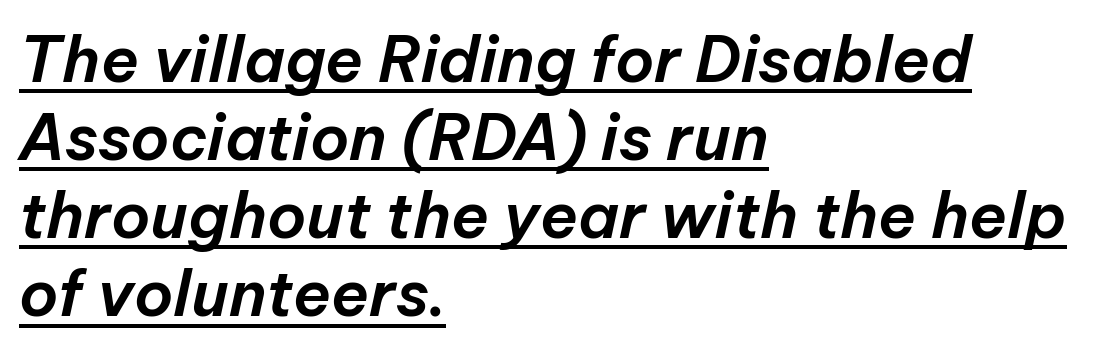
The lettering is marked with a stroke running underneath it. Varying glyph widths throughout — classic text-font behaviour. You can tell it's italic because the verticals aren't actually vertical. Short and long lines alike share a common starting point at left. The letterforms sit shoulder to shoulder at normal distance.
